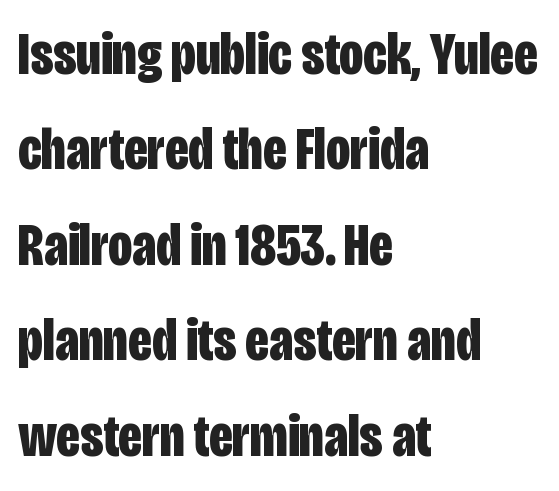
The image shows 60 px bold, condensed sans-serif type, upright; set left-aligned, normal line spacing (1.59x), normal letter spacing, not underlined; low stroke contrast and a large x-height.
